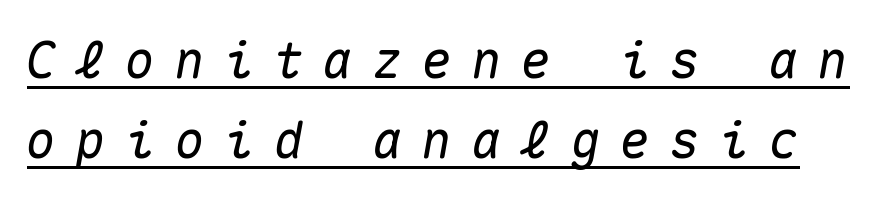
{"italic": "yes", "lean": "right", "slant_degrees": 10, "width": "normal", "stroke_contrast": "medium", "x_height": "medium", "monospaced": "yes", "underline": "yes", "line_spacing": "normal", "line_spacing_ratio": 1.6, "letter_spacing": "wide", "letter_spacing_em": 0.39, "glyph_px": 50}
